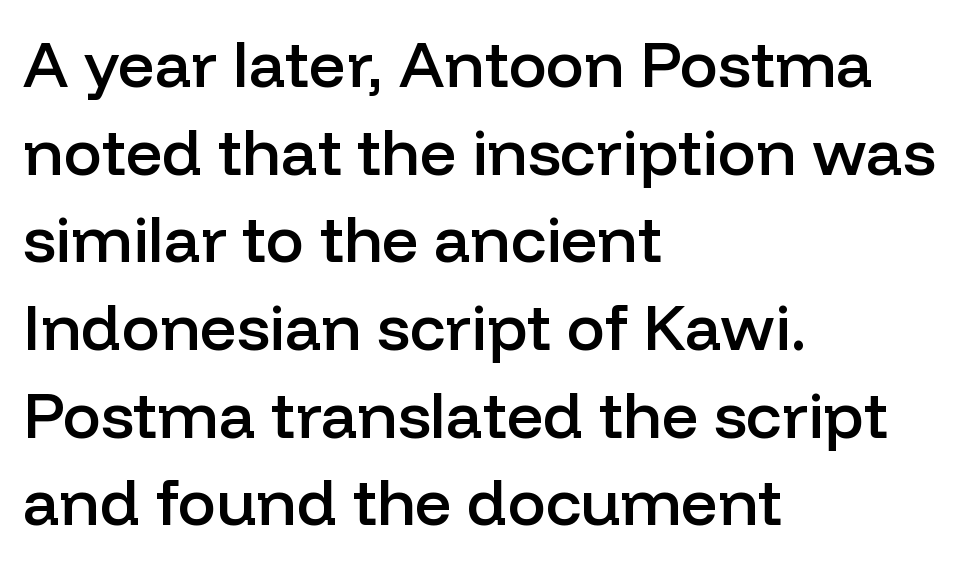
{"serif": "no", "italic": "no", "bold": "semi", "weight": "semibold", "width": "normal", "stroke_contrast": "low", "x_height": "medium", "monospaced": "no", "underline": "no", "align": "left", "line_spacing": "normal", "line_spacing_ratio": 1.37, "letter_spacing": "normal", "letter_spacing_em": 0.0, "glyph_px": 64}
